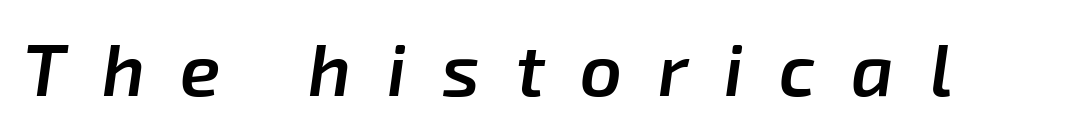
{"italic": "yes", "lean": "right", "slant_degrees": 8, "bold": "semi", "weight": "semibold", "width": "normal", "stroke_contrast": "low", "x_height": "medium", "monospaced": "no", "underline": "no", "letter_spacing": "wide", "letter_spacing_em": 0.49, "glyph_px": 73}
